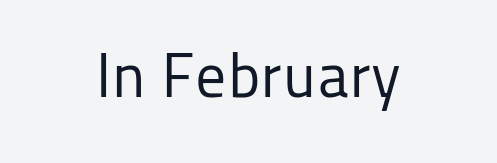
Q: Is the text bold? A: No.
Q: Is the text italic (slanted)? A: No, it is upright.
Q: Is the typeface a serif or a sans-serif typeface? A: Sans-serif.
Q: Is the text underlined? A: No.
Q: Is the spacing between letters normal or unusually wide? A: Normal.
Q: Width (condensed, normal, or wide)? A: Normal.
Q: Stroke contrast? A: Low.
Q: x-height? A: Medium.
Q: Monospaced? A: No.
